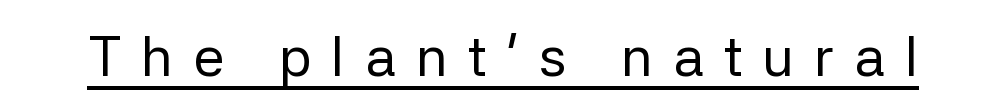
Looks like regular typesetting: each glyph gets only the width it needs. Compared with typical body copy, the letter spacing here is much looser. Font category for this specimen: sans-serif. Italic? Not at all — the glyphs are vertical.
